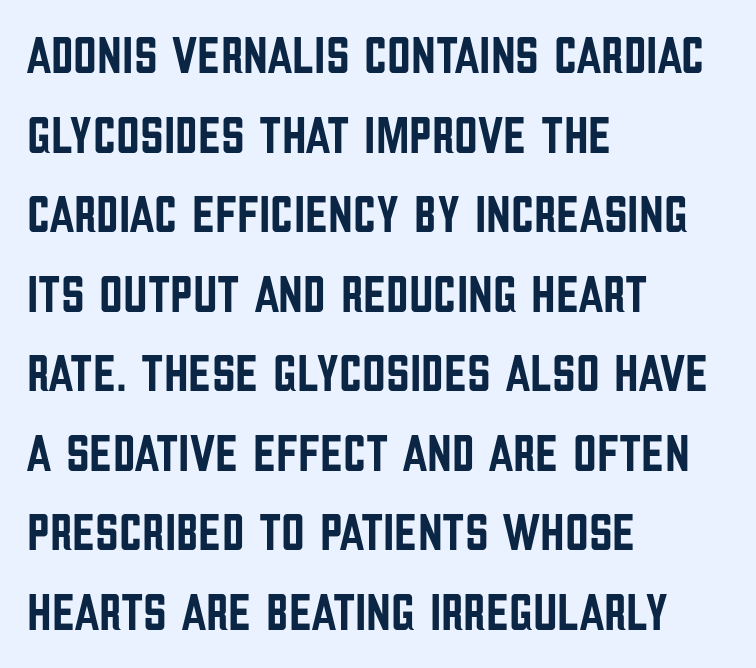
The image shows 52 px condensed sans-serif type, upright; set left-aligned, normal line spacing (1.53x), normal letter spacing, not underlined; low stroke contrast and a large x-height.
